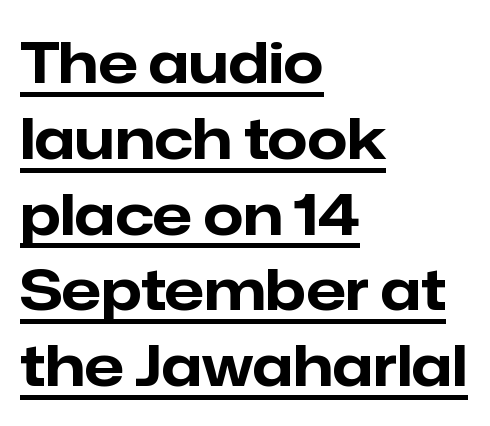
The image shows 57 px bold sans-serif type, upright; set left-aligned, normal line spacing (1.33x), normal letter spacing, underlined; low stroke contrast and a medium x-height.
